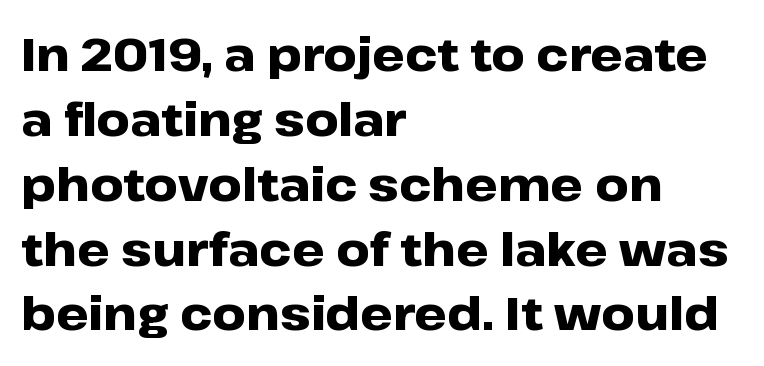
The image shows 46 px heavy, wide sans-serif type, upright; set left-aligned, normal line spacing (1.41x), normal letter spacing, not underlined; low stroke contrast and a medium x-height.
